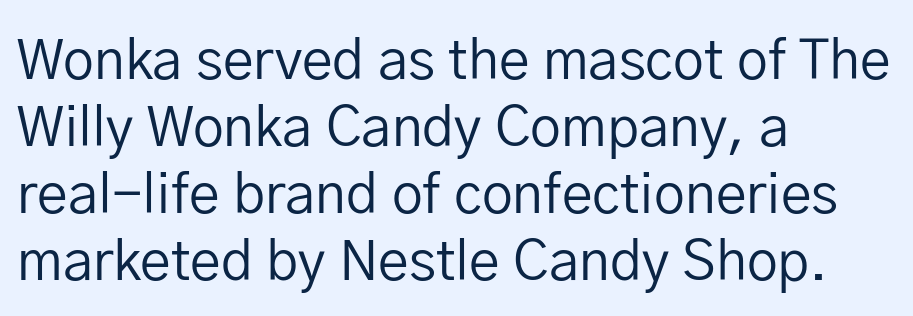
Stems here are at most as thick as an everyday book face. Vertical strokes here are truly vertical. The rendering anchors every line to the left-hand side. The characters display no serif detailing; their extremities are plain. A bare baseline throughout the passage. Each letter keeps its own natural width here, so spacing adapts to shape.
